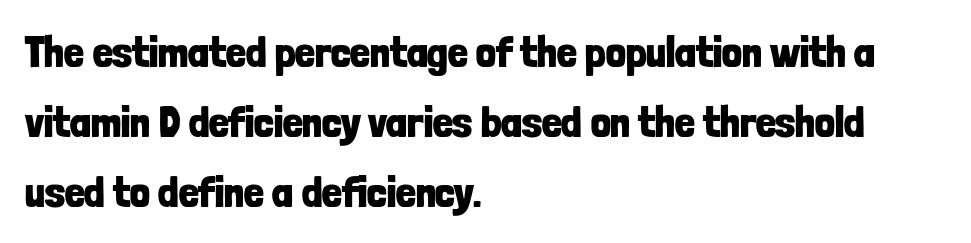
Q: Is the text bold? A: Yes.
Q: Is the text italic (slanted)? A: No, it is upright.
Q: Is the typeface a serif or a sans-serif typeface? A: Sans-serif.
Q: Is the text underlined? A: No.
Q: How is the paragraph aligned? A: Left-aligned.
Q: Is the spacing between letters normal or unusually wide? A: Normal.
Q: Is the spacing between lines tight, normal or loose? A: Normal.
Q: Width (condensed, normal, or wide)? A: Condensed.
Q: Stroke contrast? A: Low.
Q: x-height? A: Medium.
Q: Monospaced? A: No.
